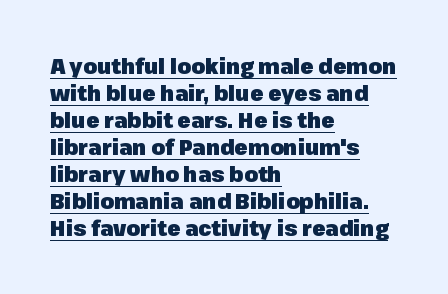
The image shows 22 px bold type, upright; set left-aligned, line spacing 1.23x, normal letter spacing, underlined.
